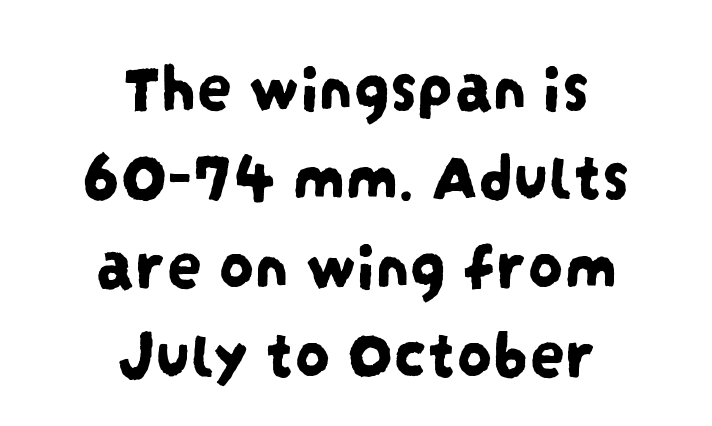
{"serif": "no", "width": "condensed", "stroke_contrast": "low", "x_height": "large", "monospaced": "no", "underline": "no", "align": "center", "line_spacing": "normal", "line_spacing_ratio": 1.27, "letter_spacing": "normal", "letter_spacing_em": 0.0, "glyph_px": 70}
